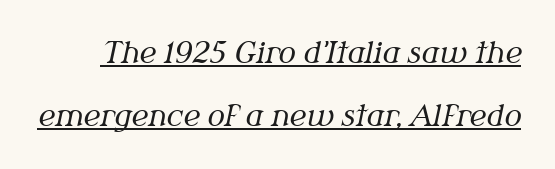
Q: Is the text bold? A: No.
Q: Is the text italic (slanted)? A: Yes, it leans right by about 12 degrees.
Q: Is the typeface a serif or a sans-serif typeface? A: Serif.
Q: Is the text underlined? A: Yes.
Q: Is the spacing between letters normal or unusually wide? A: Normal.
Q: Is the spacing between lines tight, normal or loose? A: Loose.
Q: Width (condensed, normal, or wide)? A: Normal.
Q: Stroke contrast? A: Medium.
Q: x-height? A: Medium.
Q: Monospaced? A: No.
